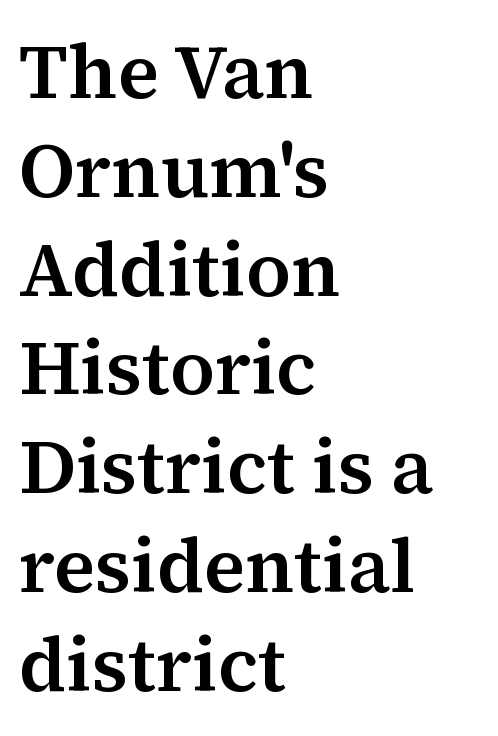
Q: Is the text italic (slanted)? A: No, it is upright.
Q: Is the typeface a serif or a sans-serif typeface? A: Serif.
Q: Is the text underlined? A: No.
Q: How is the paragraph aligned? A: Left-aligned.
Q: Is the spacing between letters normal or unusually wide? A: Normal.
Q: Is the spacing between lines tight, normal or loose? A: Normal.
Q: Width (condensed, normal, or wide)? A: Normal.
Q: Stroke contrast? A: Medium.
Q: x-height? A: Medium.
Q: Monospaced? A: No.
